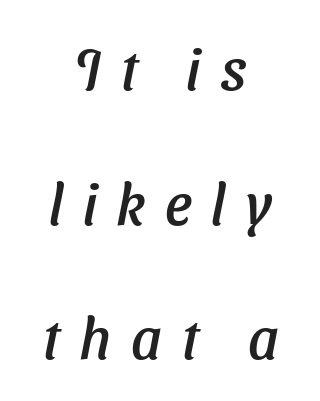
The image shows 58 px text type, italic (leaning right); set centered, loose line spacing (2.32x), unusually wide letter spacing (+0.34 em), not underlined; low stroke contrast and a medium x-height.
